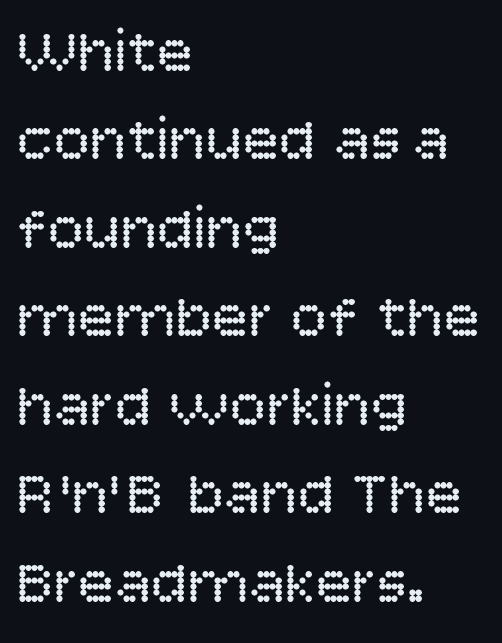
The image shows 61 px regular-weight sans-serif type, upright; set left-aligned, normal line spacing (1.45x), normal letter spacing, not underlined; low stroke contrast and a large x-height.
